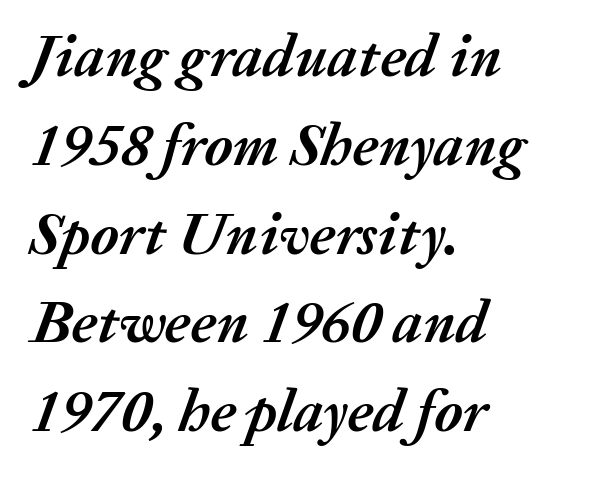
{"italic": "yes", "lean": "right", "slant_degrees": 20, "bold": "yes", "weight": "semibold", "width": "normal", "stroke_contrast": "medium", "x_height": "medium", "monospaced": "no", "underline": "no", "align": "left", "line_spacing": "normal", "line_spacing_ratio": 1.48, "letter_spacing": "normal", "letter_spacing_em": 0.0, "glyph_px": 60}
